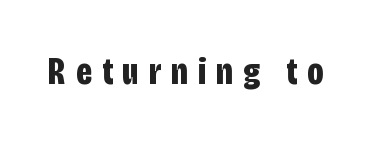
{"serif": "no", "italic": "no", "bold": "yes", "weight": "bold", "width": "condensed", "stroke_contrast": "low", "x_height": "large", "monospaced": "no", "underline": "no", "letter_spacing": "wide", "letter_spacing_em": 0.27, "glyph_px": 38}
